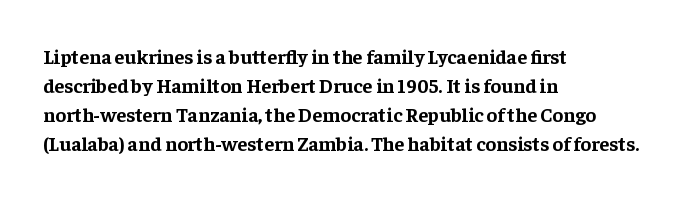
{"italic": "no", "bold": "yes", "underline": "no", "align": "left", "line_spacing": "normal", "line_spacing_ratio": 1.45, "letter_spacing": "normal", "letter_spacing_em": 0.0, "glyph_px": 20}
